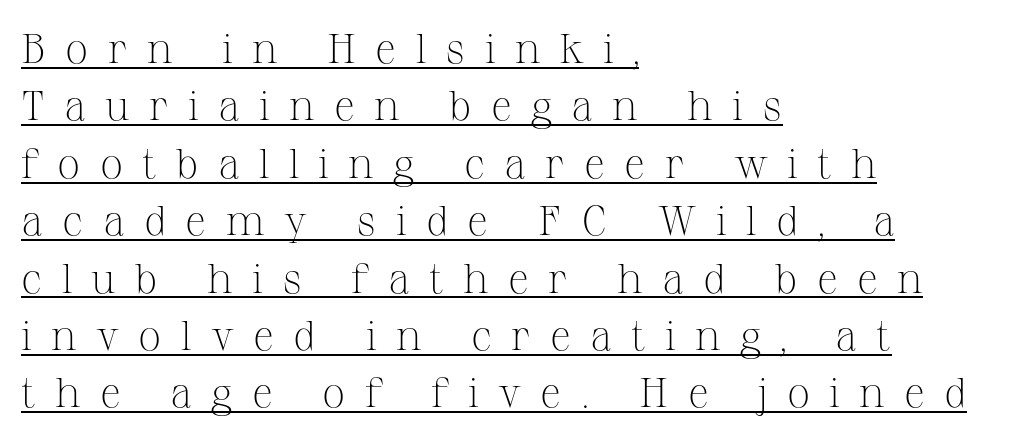
The string is rendered with underlining switched on. The face used here is rendered with a markedly widened letterfit. Is this a fixed-width face? No — the glyphs have proportional, varying widths. The rows are spaced the way most documents space them.
